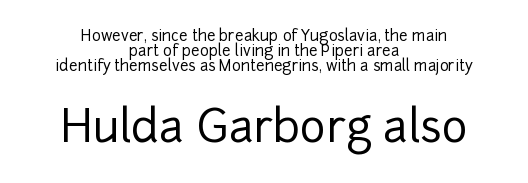
{"serif": "no", "italic": "no", "width": "normal", "stroke_contrast": "low", "x_height": "medium", "monospaced": "no", "underline": "no", "align": "center", "line_spacing": "tight", "line_spacing_ratio": 1.0, "letter_spacing": "normal", "letter_spacing_em": 0.0, "larger_block": "second", "size_ratio": 2.93, "glyph_px": 44}
